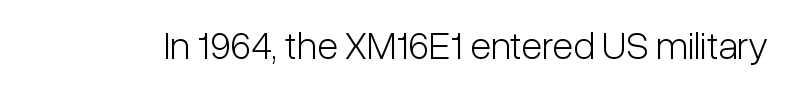
The image shows 39 px light, condensed sans-serif type, upright; set normal letter spacing, not underlined; low stroke contrast and a medium x-height.
